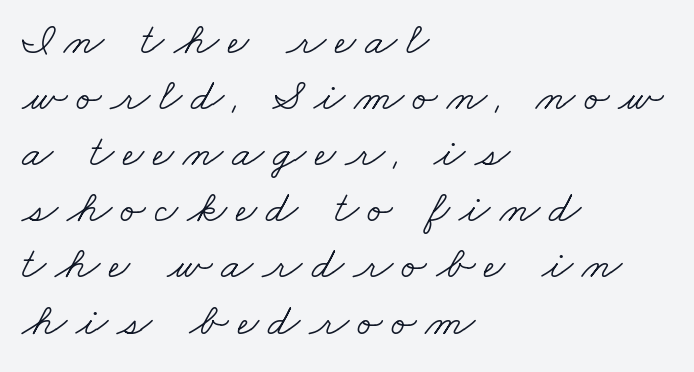
Q: Is the text bold? A: No.
Q: Is the typeface a serif or a sans-serif typeface? A: Serif.
Q: Is the text underlined? A: No.
Q: How is the paragraph aligned? A: Left-aligned.
Q: Is the spacing between letters normal or unusually wide? A: Unusually wide.
Q: Width (condensed, normal, or wide)? A: Wide.
Q: Stroke contrast? A: Low.
Q: x-height? A: Small.
Q: Monospaced? A: No.
